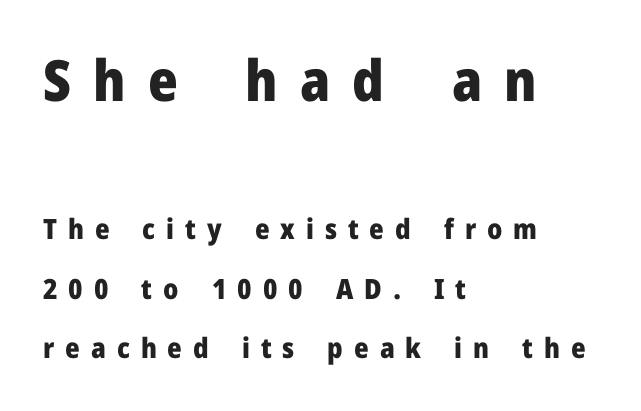
{"serif": "no", "italic": "no", "bold": "yes", "weight": "heavy", "width": "normal", "stroke_contrast": "low", "x_height": "medium", "monospaced": "no", "underline": "no", "align": "left", "line_spacing": "loose", "line_spacing_ratio": 2.13, "letter_spacing": "wide", "letter_spacing_em": 0.39, "larger_block": "first", "size_ratio": 2.04, "glyph_px": 57}
